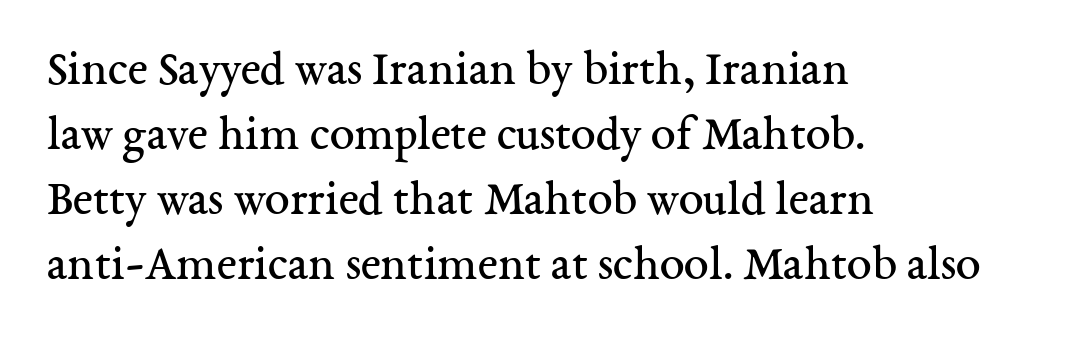
The image shows 50 px regular-weight serif type, upright; set left-aligned, normal line spacing (1.3x), normal letter spacing, not underlined; medium stroke contrast and a medium x-height.
